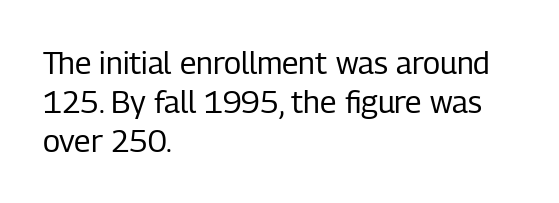
Q: Is the text bold? A: No.
Q: Is the text italic (slanted)? A: No, it is upright.
Q: Is the typeface a serif or a sans-serif typeface? A: Sans-serif.
Q: Is the text underlined? A: No.
Q: How is the paragraph aligned? A: Left-aligned.
Q: Is the spacing between letters normal or unusually wide? A: Normal.
Q: Is the spacing between lines tight, normal or loose? A: Normal.
Q: Width (condensed, normal, or wide)? A: Condensed.
Q: Stroke contrast? A: Low.
Q: x-height? A: Medium.
Q: Monospaced? A: No.
